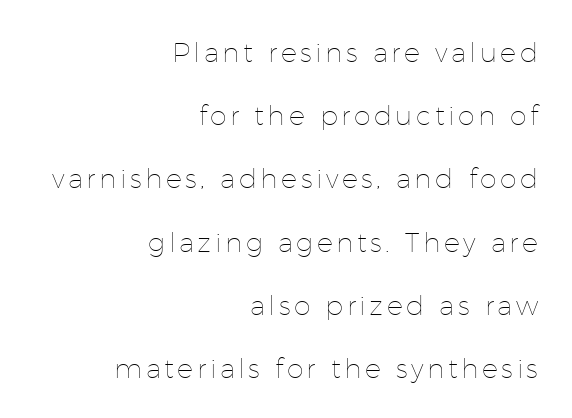
A typesetter would mark this as roman, not italic. Beneath every word, the page is bare. Caption: multi-line text, flush right, ragged left. Stem width sits at or under what a default text font uses. Is there much room between lines? Yes — plenty of vertical air separates them.
